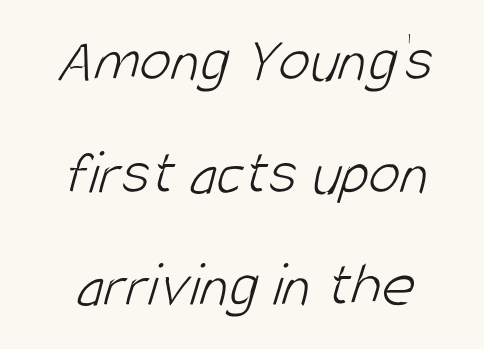
The image shows 64 px light, condensed sans-serif type; set line spacing 1.76x, normal letter spacing, not underlined; low stroke contrast and a large x-height.
